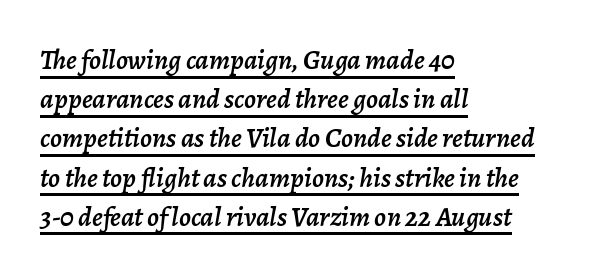
Q: Is the text italic (slanted)? A: Yes, it leans right by about 7 degrees.
Q: Is the text underlined? A: Yes.
Q: How is the paragraph aligned? A: Left-aligned.
Q: Is the spacing between letters normal or unusually wide? A: Normal.
Q: Is the spacing between lines tight, normal or loose? A: Normal.
Q: Width (condensed, normal, or wide)? A: Normal.
Q: Stroke contrast? A: Low.
Q: x-height? A: Medium.
Q: Monospaced? A: No.
